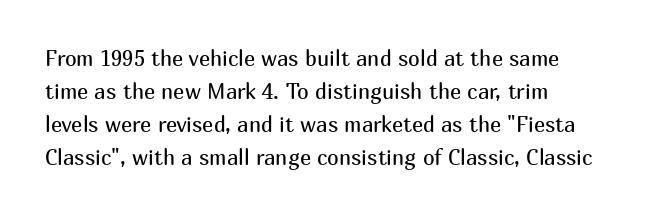
The image shows 21 px text type, upright; set left-aligned, normal line spacing (1.57x), normal letter spacing, not underlined.
